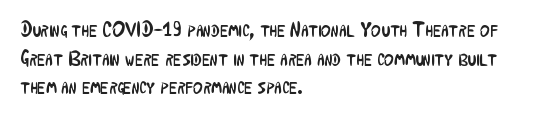
The image shows 21 px text type, upright; set left-aligned, normal line spacing (1.36x), normal letter spacing, not underlined.
